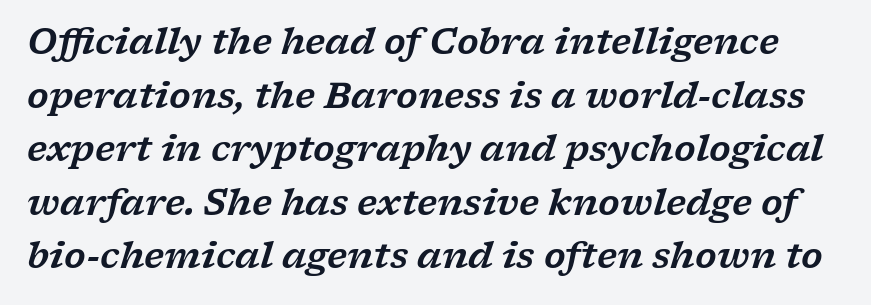
The image shows 35 px wide serif type, italic (leaning right); set normal line spacing (1.53x), normal letter spacing, not underlined; low stroke contrast and a medium x-height.
